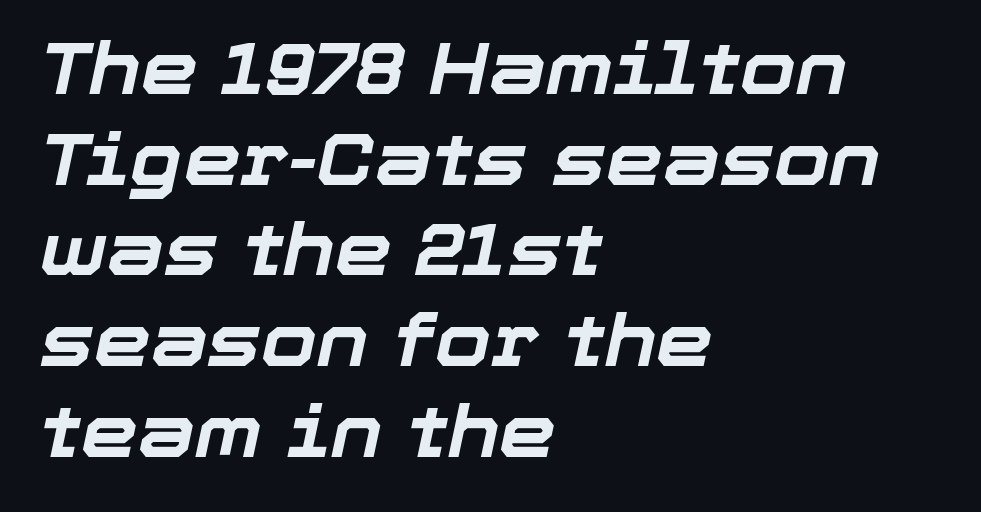
Q: Is the text bold? A: Yes.
Q: Is the text italic (slanted)? A: Yes, it leans right by about 12 degrees.
Q: Is the text underlined? A: No.
Q: How is the paragraph aligned? A: Left-aligned.
Q: Is the spacing between letters normal or unusually wide? A: Normal.
Q: Is the spacing between lines tight, normal or loose? A: Normal.
Q: Width (condensed, normal, or wide)? A: Normal.
Q: Stroke contrast? A: Low.
Q: x-height? A: Medium.
Q: Monospaced? A: No.
